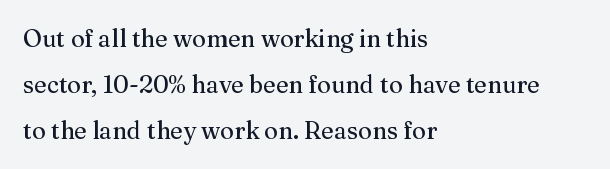
Q: Is the text italic (slanted)? A: No, it is upright.
Q: Is the text underlined? A: No.
Q: How is the paragraph aligned? A: Left-aligned.
Q: Is the spacing between letters normal or unusually wide? A: Normal.
Q: Is the spacing between lines tight, normal or loose? A: Loose.
